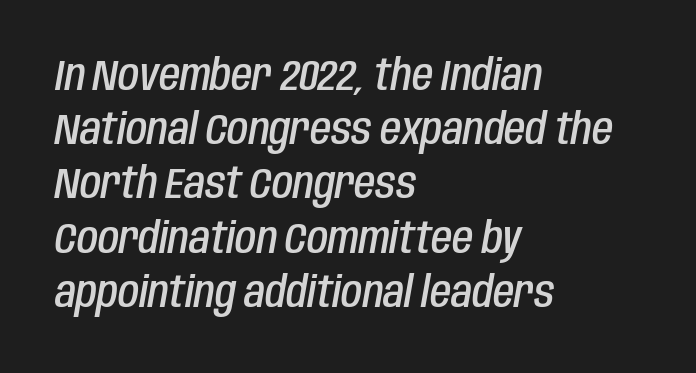
Is this a fixed-width face? No — the glyphs have proportional, varying widths. The letters are slanted; this is an italic face. Words float on clear page, feet unadorned. Evenly set lines give the paragraph a standard silhouette.
